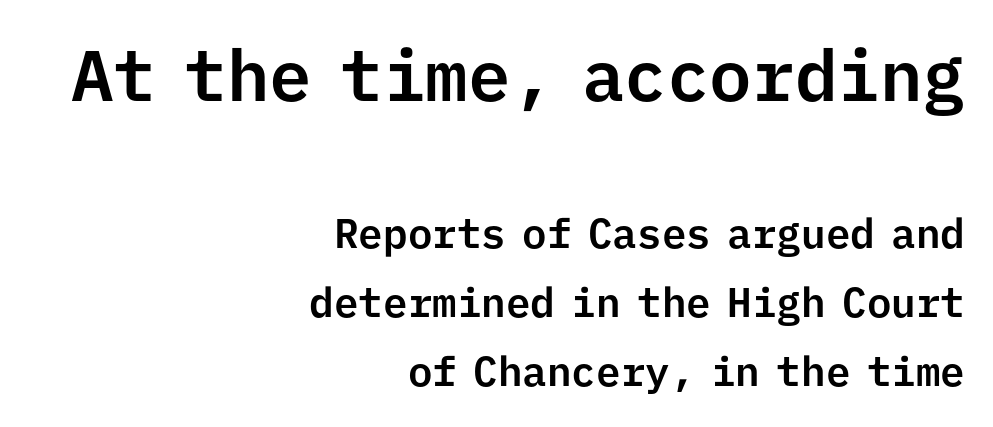
Q: Is the text italic (slanted)? A: No, it is upright.
Q: Is the typeface a serif or a sans-serif typeface? A: Sans-serif.
Q: Is the text underlined? A: No.
Q: How is the paragraph aligned? A: Right-aligned.
Q: Is the spacing between letters normal or unusually wide? A: Normal.
Q: Is the spacing between lines tight, normal or loose? A: Normal.
Q: Which block of text is set in a larger size, the first (top) or the second (bottom)? A: The first (top) one.
Q: Width (condensed, normal, or wide)? A: Normal.
Q: Stroke contrast? A: Low.
Q: x-height? A: Medium.
Q: Monospaced? A: Yes.
